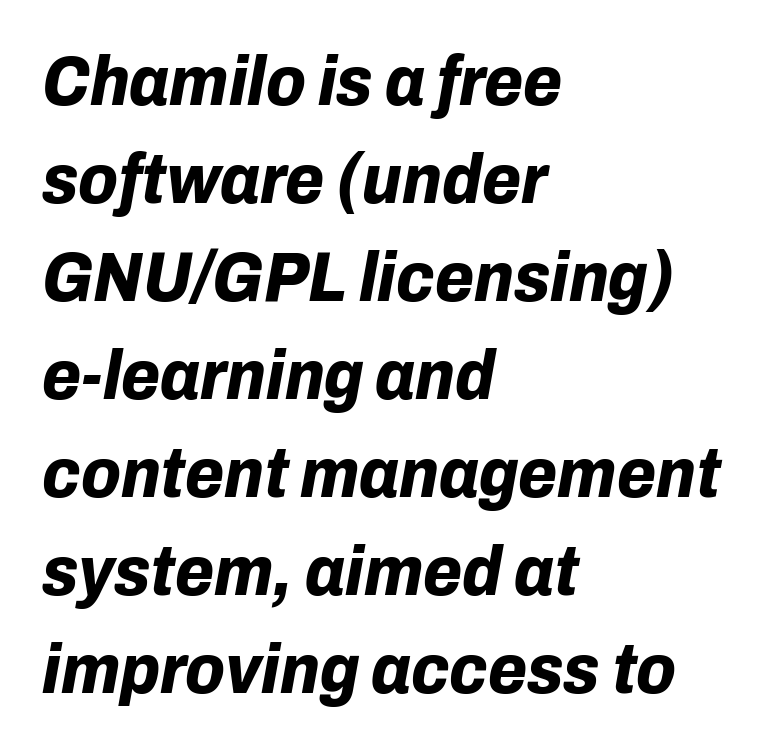
The characters look thick and weighty, a clear bold. There is no visible air inserted between adjacent glyphs. These lines are set flush left with a ragged right edge. The zone under the glyphs is completely vacant. Students, observe: this is what conventionally led text looks like.
